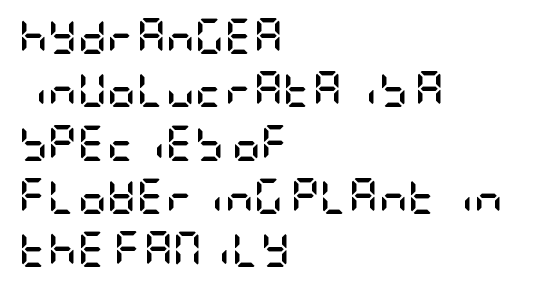
{"serif": "no", "italic": "no", "bold": "yes", "weight": "semibold", "width": "condensed", "stroke_contrast": "low", "x_height": "large", "underline": "no", "align": "left", "line_spacing": "normal", "line_spacing_ratio": 1.48, "letter_spacing": "normal", "letter_spacing_em": 0.0, "glyph_px": 36}
